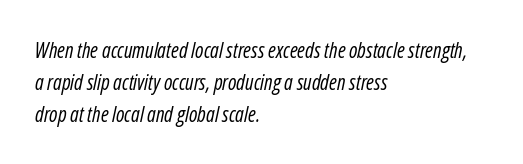
The image shows 21 px text type, italic (leaning right); set left-aligned, normal line spacing (1.52x), normal letter spacing, not underlined.
